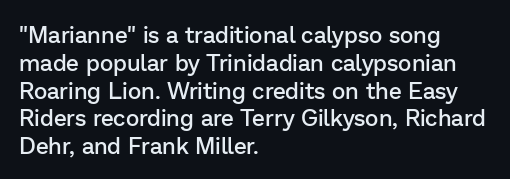
{"italic": "no", "bold": "semi", "underline": "no", "align": "left", "line_spacing_ratio": 1.21, "letter_spacing": "normal", "letter_spacing_em": 0.0, "glyph_px": 23}
